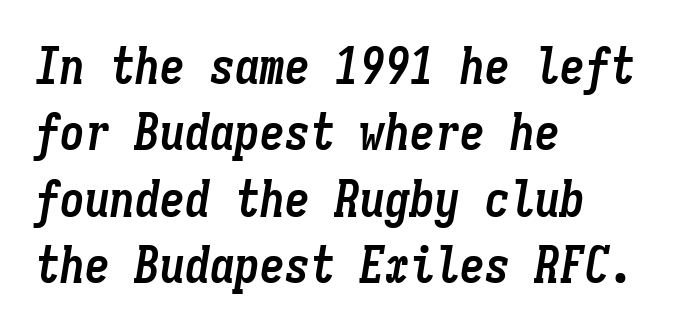
{"italic": "yes", "lean": "right", "slant_degrees": 9, "bold": "yes", "weight": "semibold", "width": "condensed", "stroke_contrast": "low", "x_height": "medium", "monospaced": "yes", "underline": "no", "align": "left", "line_spacing": "normal", "line_spacing_ratio": 1.33, "letter_spacing": "normal", "letter_spacing_em": 0.0, "glyph_px": 50}
